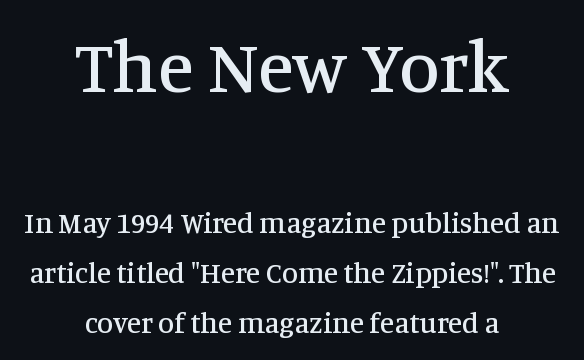
Q: Is the text italic (slanted)? A: No, it is upright.
Q: Is the typeface a serif or a sans-serif typeface? A: Serif.
Q: Is the text underlined? A: No.
Q: How is the paragraph aligned? A: Centered.
Q: Is the spacing between letters normal or unusually wide? A: Normal.
Q: Which block of text is set in a larger size, the first (top) or the second (bottom)? A: The first (top) one.
Q: Width (condensed, normal, or wide)? A: Normal.
Q: Stroke contrast? A: Medium.
Q: x-height? A: Large.
Q: Monospaced? A: No.
